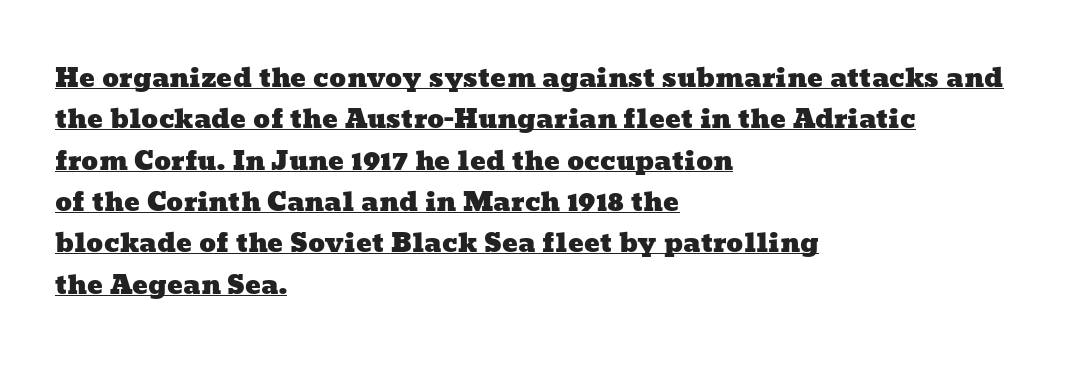
The image shows 26 px text type; set left-aligned, normal line spacing (1.59x), normal letter spacing, underlined.
